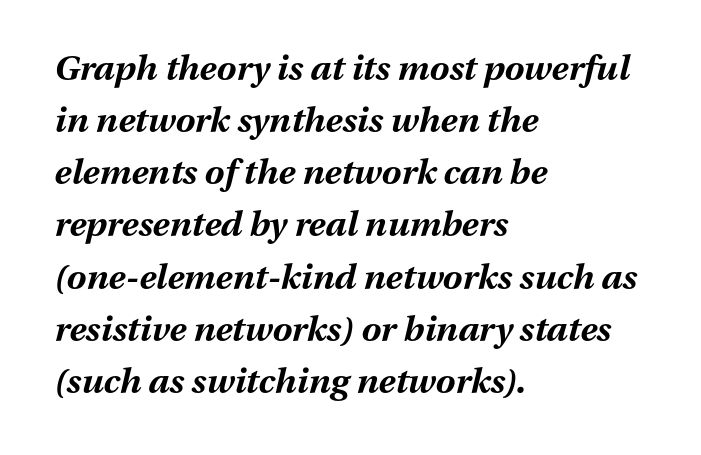
{"italic": "yes", "lean": "right", "slant_degrees": 13, "bold": "yes", "weight": "bold", "width": "normal", "stroke_contrast": "medium", "x_height": "medium", "monospaced": "no", "underline": "no", "align": "left", "line_spacing": "normal", "line_spacing_ratio": 1.49, "letter_spacing": "normal", "letter_spacing_em": 0.0, "glyph_px": 35}
